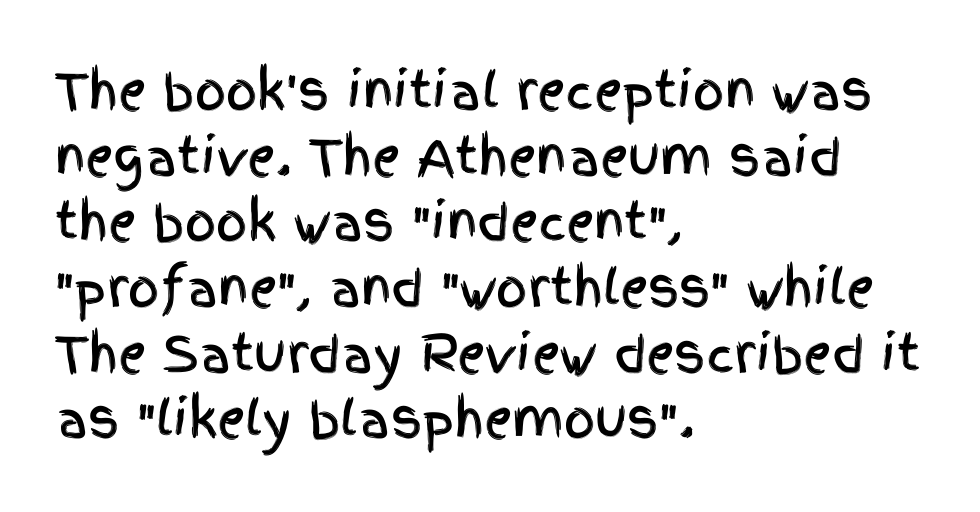
{"serif": "no", "italic": "no", "width": "condensed", "x_height": "large", "monospaced": "no", "underline": "no", "align": "left", "line_spacing": "normal", "line_spacing_ratio": 1.34, "letter_spacing": "normal", "letter_spacing_em": 0.0, "glyph_px": 49}
